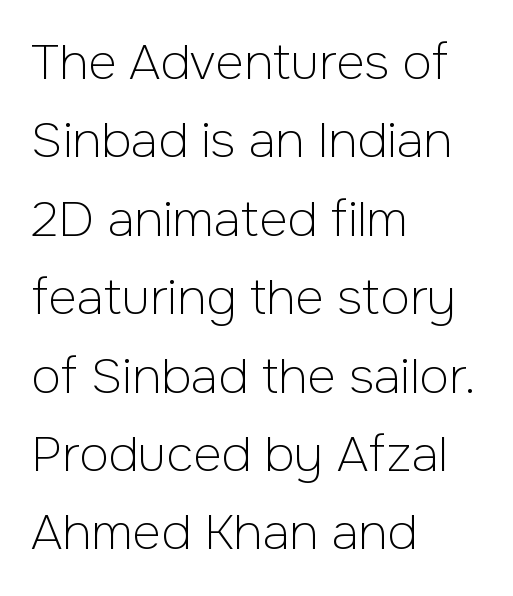
{"serif": "no", "italic": "no", "bold": "no", "weight": "light", "width": "normal", "stroke_contrast": "low", "x_height": "medium", "monospaced": "no", "underline": "no", "align": "left", "line_spacing": "normal", "line_spacing_ratio": 1.6, "letter_spacing": "normal", "letter_spacing_em": 0.0, "glyph_px": 49}
